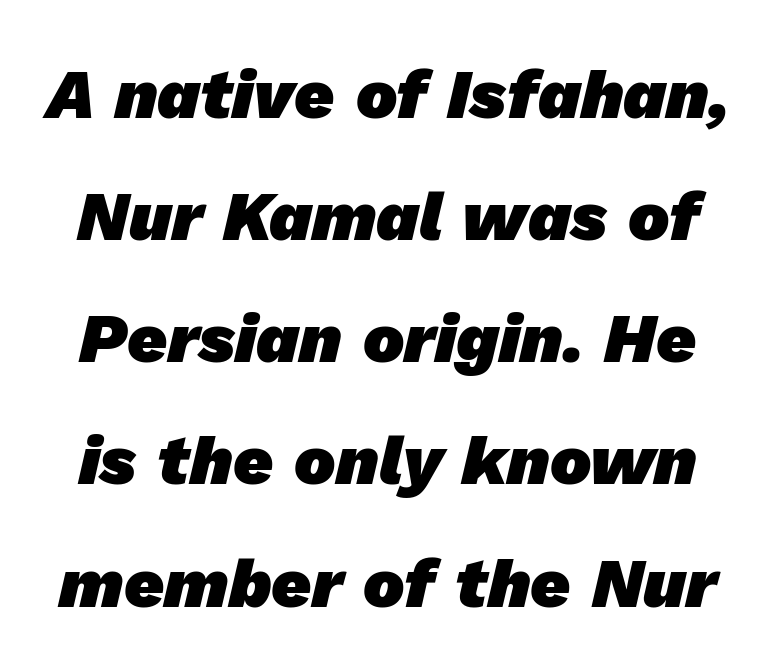
Check where the strokes stop: nothing finishes them off — pure sans. A bare baseline throughout the passage. This rendering leaves character spacing at its baseline value. Summary of weight: heavy, a full bold.
